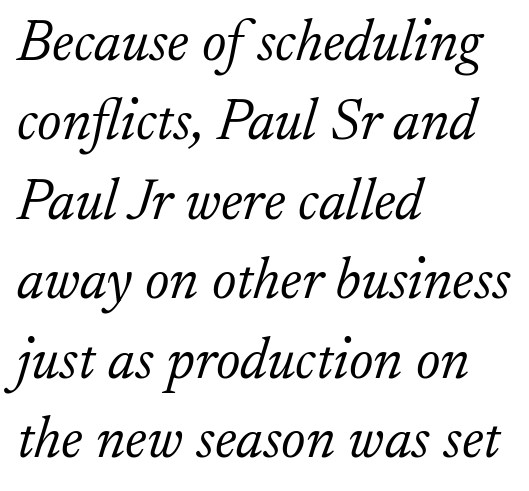
The text block is weighted toward the left margin, trailing off unevenly rightward. Each row of text sits above clean, open space. An italicized treatment has been applied to the whole sample. Classification — serif. Spacing between characters is what you'd get straight out of the box. Proportional: the letters do not fall into vertical columns.
